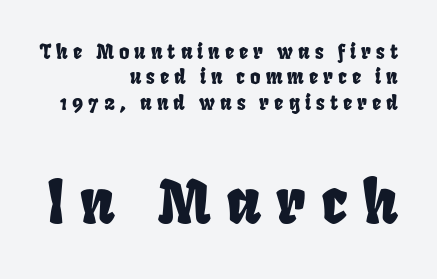
Q: Is the typeface a serif or a sans-serif typeface? A: Sans-serif.
Q: Is the text underlined? A: No.
Q: How is the paragraph aligned? A: Right-aligned.
Q: Is the spacing between letters normal or unusually wide? A: Unusually wide.
Q: Is the spacing between lines tight, normal or loose? A: Normal.
Q: Which block of text is set in a larger size, the first (top) or the second (bottom)? A: The second (bottom) one.
Q: Width (condensed, normal, or wide)? A: Condensed.
Q: Stroke contrast? A: Low.
Q: x-height? A: Large.
Q: Monospaced? A: No.
